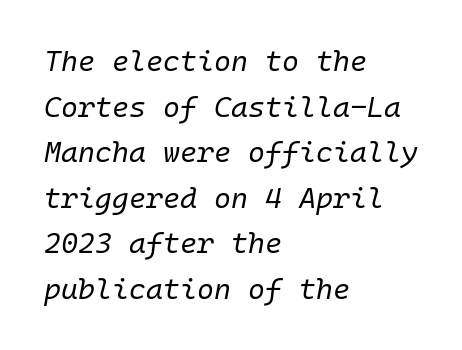
This sample has the even, mechanical cadence of fixed-width lettering. Slant detected: the letters are inclined. Reading down the block, your eye returns to a fixed left position each line. The rendering keeps characters at their native spacing. Stroke thickness stays within the range of a standard reading face or lighter.
